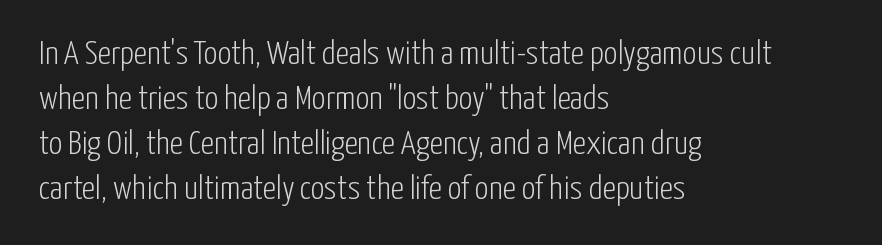
{"serif": "no", "italic": "no", "bold": "no", "weight": "light", "width": "condensed", "stroke_contrast": "low", "x_height": "medium", "monospaced": "no", "underline": "no", "align": "left", "line_spacing": "normal", "line_spacing_ratio": 1.32, "letter_spacing": "normal", "letter_spacing_em": 0.0, "glyph_px": 34}
